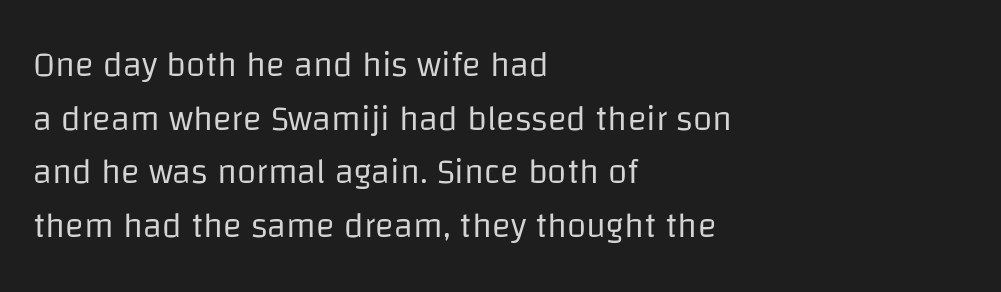
{"serif": "no", "italic": "no", "bold": "no", "weight": "regular", "width": "normal", "stroke_contrast": "low", "x_height": "large", "monospaced": "no", "underline": "no", "align": "left", "line_spacing": "normal", "line_spacing_ratio": 1.53, "letter_spacing": "normal", "letter_spacing_em": 0.0, "glyph_px": 35}
